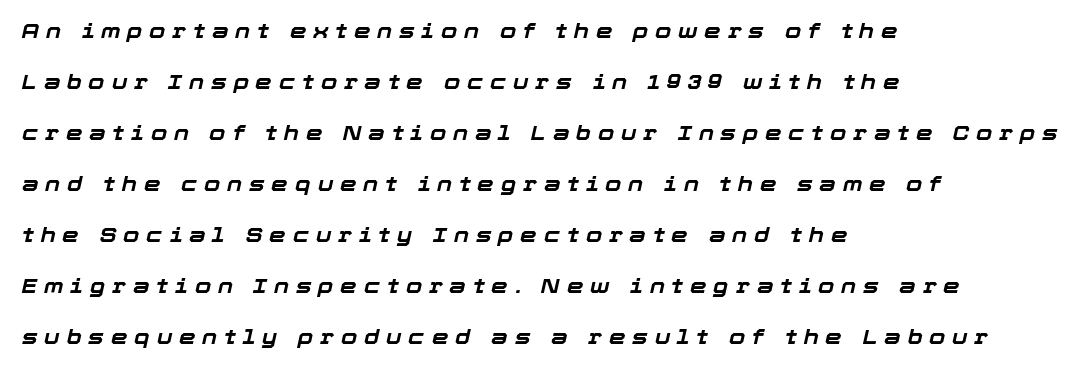
{"italic": "yes", "lean": "right", "slant_degrees": 12, "bold": "yes", "underline": "no", "align": "left", "line_spacing": "loose", "line_spacing_ratio": 2.43, "letter_spacing": "wide", "letter_spacing_em": 0.32, "glyph_px": 21}
